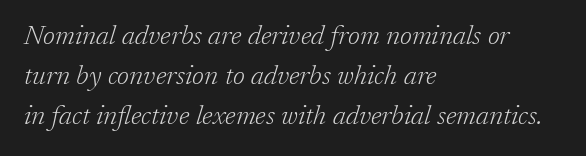
The image shows 27 px text type, italic (leaning right); set left-aligned, normal line spacing (1.48x), normal letter spacing, not underlined.
